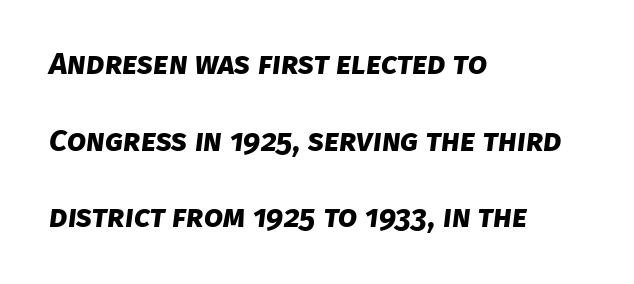
Beneath every word, the page is bare. This sample has the flowing, uneven cadence of proportional lettering. Every row of glyphs begins at an identical x-position on the left. Bold? Absolutely — the strokes are thick and heavy. The tracking reads as untouched default to a designer's eye.
